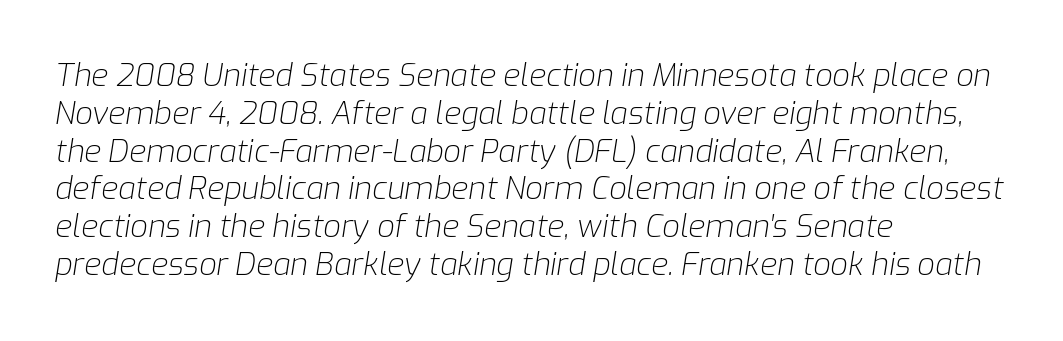
Q: Is the text bold? A: No.
Q: Is the text italic (slanted)? A: Yes, it leans right by about 9 degrees.
Q: Is the text underlined? A: No.
Q: How is the paragraph aligned? A: Left-aligned.
Q: Is the spacing between letters normal or unusually wide? A: Normal.
Q: Width (condensed, normal, or wide)? A: Normal.
Q: Stroke contrast? A: Low.
Q: x-height? A: Medium.
Q: Monospaced? A: No.
